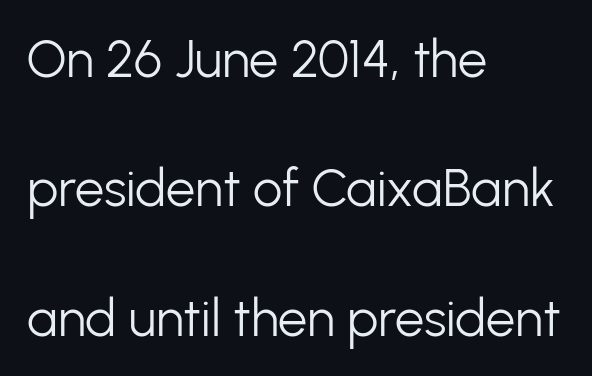
Q: Is the text bold? A: No.
Q: Is the text italic (slanted)? A: No, it is upright.
Q: Is the typeface a serif or a sans-serif typeface? A: Sans-serif.
Q: Is the text underlined? A: No.
Q: How is the paragraph aligned? A: Left-aligned.
Q: Is the spacing between letters normal or unusually wide? A: Normal.
Q: Is the spacing between lines tight, normal or loose? A: Loose.
Q: Width (condensed, normal, or wide)? A: Normal.
Q: Stroke contrast? A: Low.
Q: x-height? A: Medium.
Q: Monospaced? A: No.
